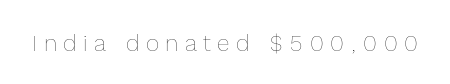
{"italic": "no", "bold": "no", "underline": "no", "letter_spacing": "wide", "letter_spacing_em": 0.28, "glyph_px": 23}
